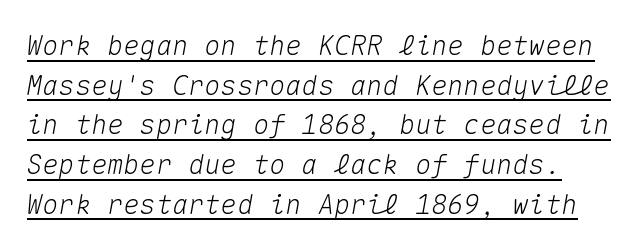
The image shows 27 px text type, italic (leaning right); set normal line spacing (1.47x), normal letter spacing, underlined.
